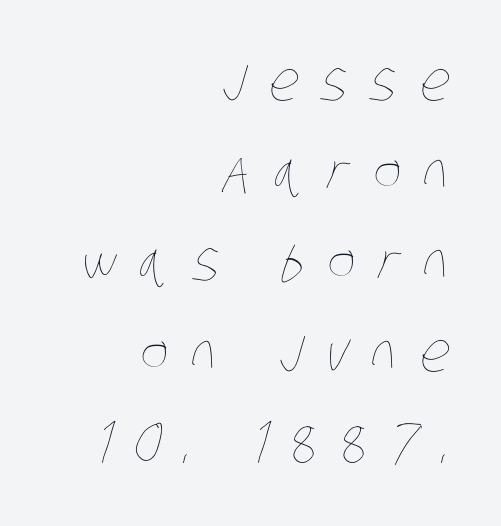
Reading down the block, your eye finds every line finishing at a fixed right position. The strokes are not fattened; the text isn't bold. The face used here is proportionally spaced, like ordinary book or web type. Only glyphs here, with clear space below each row. Inter-character spacing is expanded well beyond the font's built-in metrics. Students, observe: this is what conventionally led text looks like.
